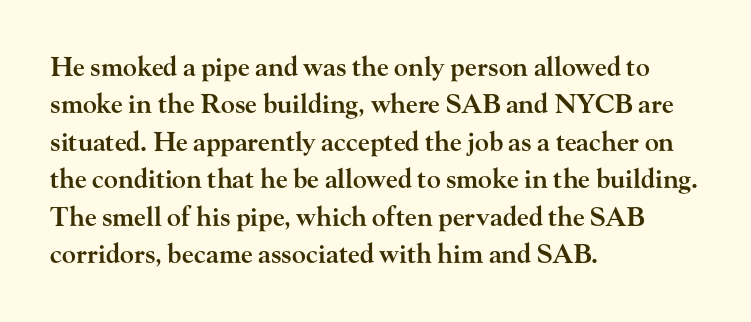
The image shows 26 px text type, upright; set left-aligned, normal line spacing (1.44x), normal letter spacing, not underlined.
